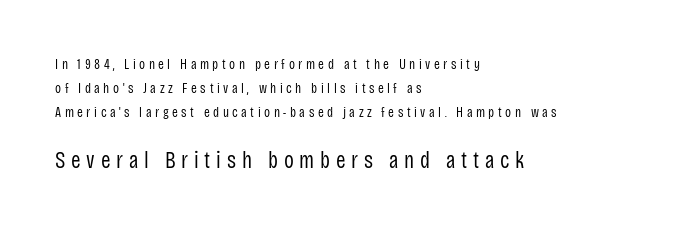
The image shows 23 px text type, upright; set left-aligned, line spacing 1.73x, unusually wide letter spacing (+0.25 em), not underlined; the second (bottom) block is 1.64x larger.
